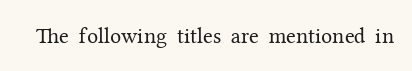
The image shows 22 px text type, upright; set normal letter spacing, not underlined.
